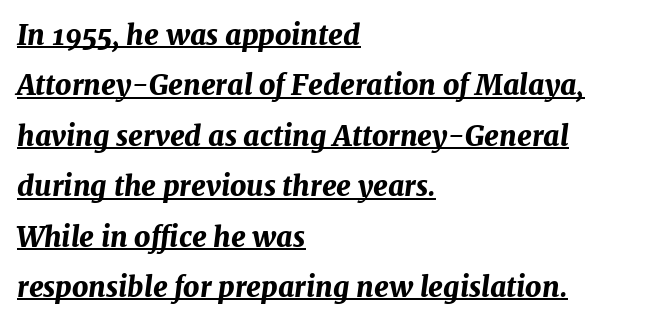
{"italic": "yes", "lean": "right", "slant_degrees": 7, "bold": "yes", "weight": "bold", "width": "normal", "stroke_contrast": "medium", "x_height": "medium", "monospaced": "no", "underline": "yes", "align": "left", "line_spacing_ratio": 1.8, "letter_spacing": "normal", "letter_spacing_em": 0.0, "glyph_px": 28}
